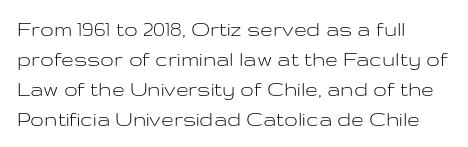
The image shows 23 px text type, upright; set left-aligned, normal line spacing (1.3x), normal letter spacing, not underlined.
